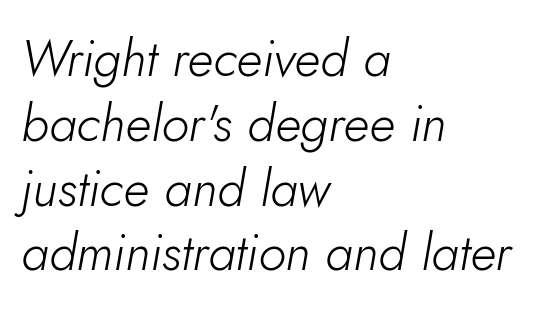
The typesetter chose a ragged-right arrangement here. Weight class: somewhere from thin through regular. Descender tails drop into unmarked territory. Note the varied advance widths — an 'i' is clearly narrower than an 'm'. Default kerning and tracking; the words read as compact shapes. The passage shown leans; its letterforms are oblique.
